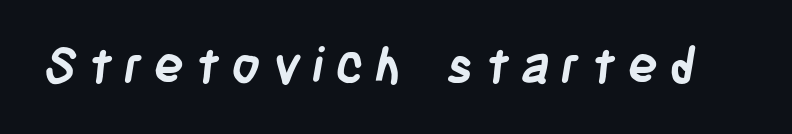
{"serif": "no", "bold": "yes", "weight": "semibold", "width": "condensed", "stroke_contrast": "low", "x_height": "large", "monospaced": "no", "underline": "no", "letter_spacing": "wide", "letter_spacing_em": 0.23, "glyph_px": 50}
